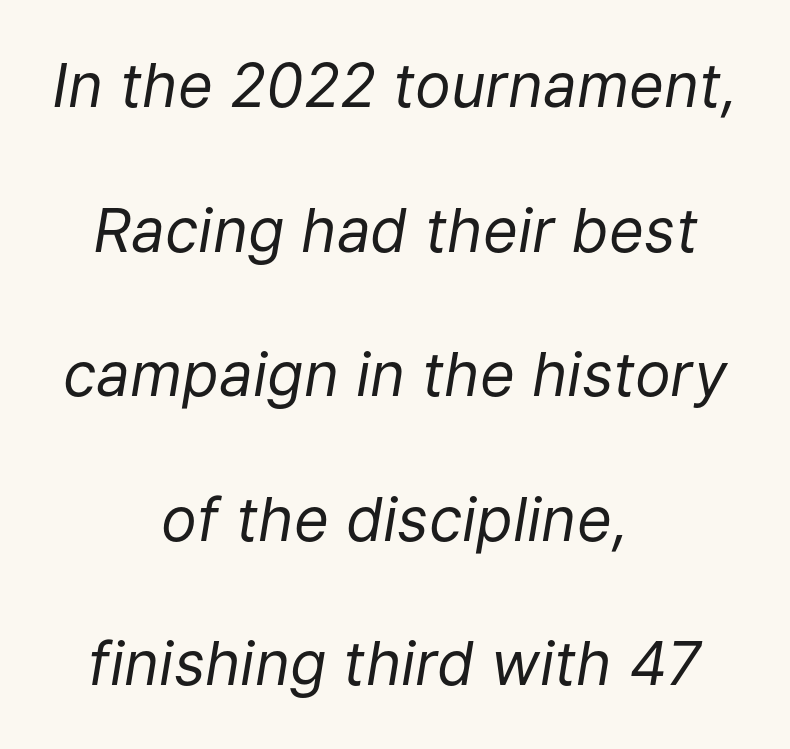
Q: Is the text bold? A: No.
Q: Is the text italic (slanted)? A: Yes, it leans right by about 9 degrees.
Q: Is the text underlined? A: No.
Q: How is the paragraph aligned? A: Centered.
Q: Is the spacing between letters normal or unusually wide? A: Normal.
Q: Is the spacing between lines tight, normal or loose? A: Loose.
Q: Width (condensed, normal, or wide)? A: Normal.
Q: Stroke contrast? A: Low.
Q: x-height? A: Medium.
Q: Monospaced? A: No.
